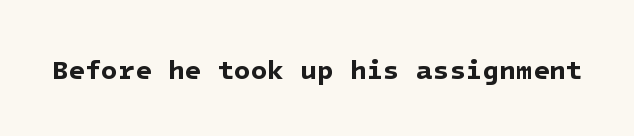
The image shows 27 px bold type; set normal letter spacing, not underlined.
